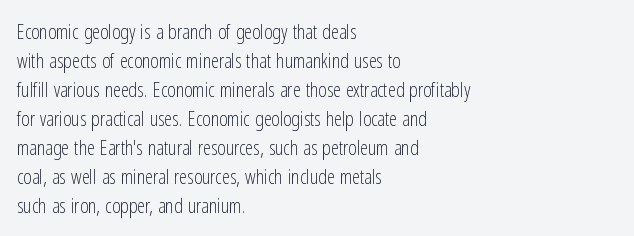
Q: Is the text bold? A: No.
Q: Is the text italic (slanted)? A: No, it is upright.
Q: Is the text underlined? A: No.
Q: How is the paragraph aligned? A: Left-aligned.
Q: Is the spacing between letters normal or unusually wide? A: Normal.
Q: Is the spacing between lines tight, normal or loose? A: Normal.
